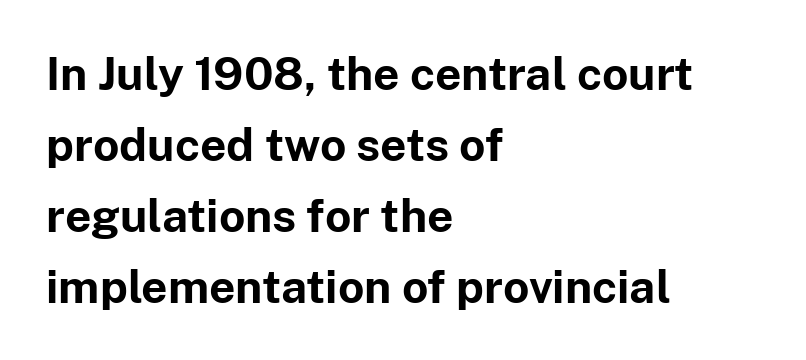
{"serif": "no", "italic": "no", "bold": "yes", "weight": "bold", "width": "normal", "stroke_contrast": "low", "x_height": "medium", "monospaced": "no", "underline": "no", "align": "left", "line_spacing": "normal", "line_spacing_ratio": 1.54, "letter_spacing": "normal", "letter_spacing_em": 0.0, "glyph_px": 46}
